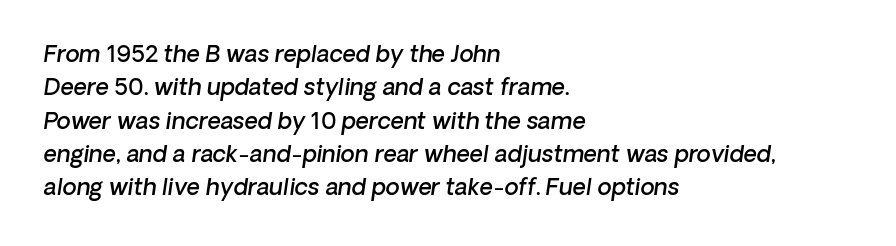
Q: Is the text bold? A: Semi-bold.
Q: Is the text italic (slanted)? A: Yes, it leans right by about 8 degrees.
Q: Is the text underlined? A: No.
Q: How is the paragraph aligned? A: Left-aligned.
Q: Is the spacing between letters normal or unusually wide? A: Normal.
Q: Is the spacing between lines tight, normal or loose? A: Normal.
